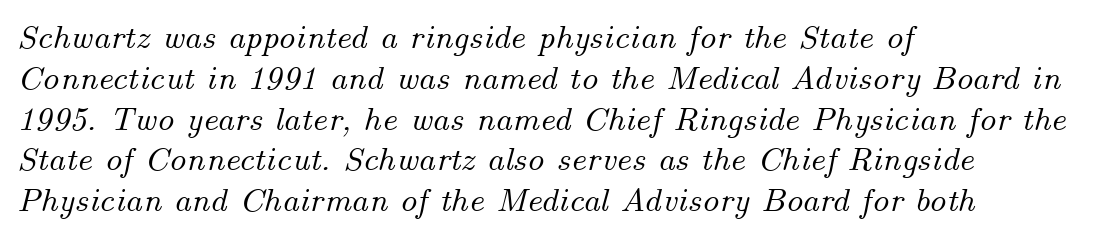
The image shows 34 px text type, italic (leaning right); set left-aligned, line spacing 1.2x, normal letter spacing, not underlined; medium stroke contrast and a small x-height.
